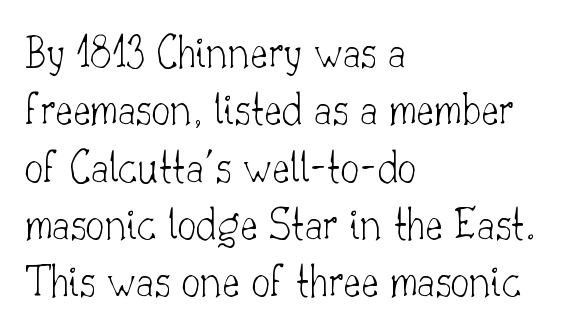
Q: Is the text bold? A: No.
Q: Is the text italic (slanted)? A: No, it is upright.
Q: Is the typeface a serif or a sans-serif typeface? A: Serif.
Q: Is the text underlined? A: No.
Q: How is the paragraph aligned? A: Left-aligned.
Q: Is the spacing between letters normal or unusually wide? A: Normal.
Q: Width (condensed, normal, or wide)? A: Normal.
Q: Stroke contrast? A: Low.
Q: x-height? A: Small.
Q: Monospaced? A: No.
